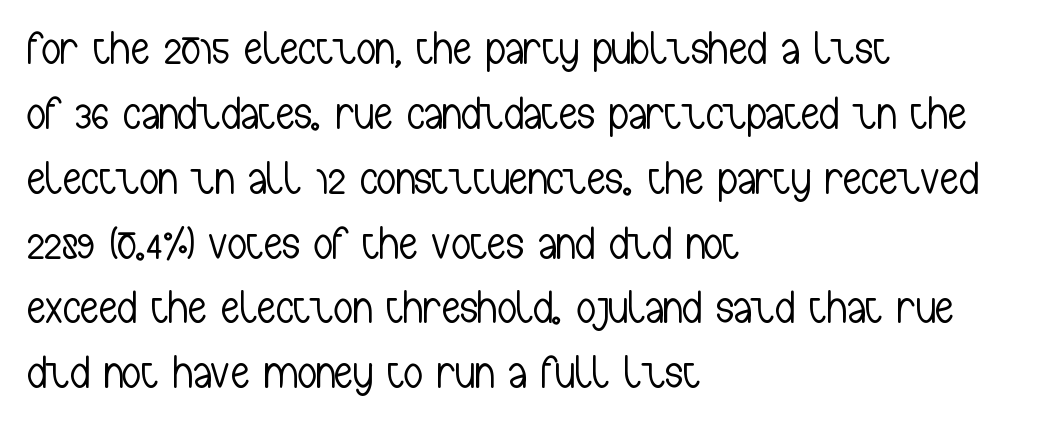
{"serif": "no", "italic": "no", "bold": "no", "weight": "light", "width": "condensed", "stroke_contrast": "low", "x_height": "medium", "monospaced": "no", "underline": "no", "align": "left", "line_spacing": "normal", "line_spacing_ratio": 1.38, "letter_spacing": "normal", "letter_spacing_em": 0.0, "glyph_px": 47}
